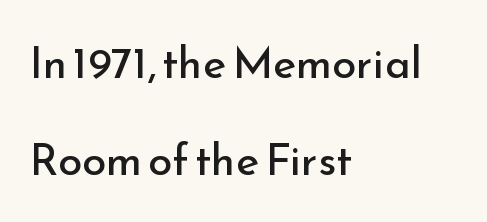
The image shows 44 px regular-weight sans-serif type, upright; set left-aligned, loose line spacing (2.2x), normal letter spacing, not underlined; low stroke contrast and a small x-height.
